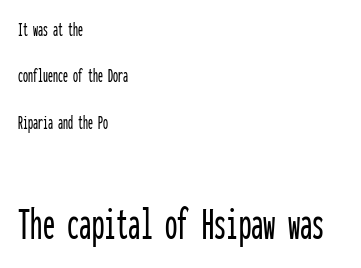
Q: Is the text italic (slanted)? A: No, it is upright.
Q: Is the typeface a serif or a sans-serif typeface? A: Sans-serif.
Q: Is the text underlined? A: No.
Q: How is the paragraph aligned? A: Left-aligned.
Q: Is the spacing between letters normal or unusually wide? A: Normal.
Q: Is the spacing between lines tight, normal or loose? A: Loose.
Q: Which block of text is set in a larger size, the first (top) or the second (bottom)? A: The second (bottom) one.
Q: Width (condensed, normal, or wide)? A: Condensed.
Q: Stroke contrast? A: Low.
Q: x-height? A: Medium.
Q: Monospaced? A: Yes.
